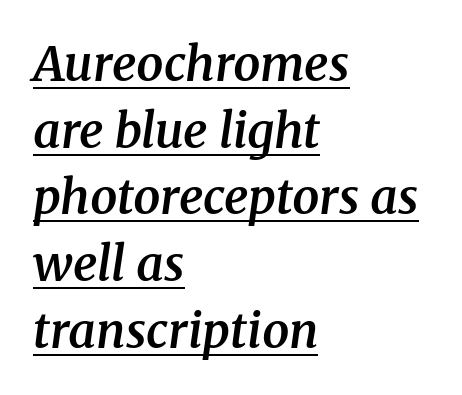
Q: Is the text bold? A: Semi-bold.
Q: Is the text italic (slanted)? A: Yes, it leans right by about 8 degrees.
Q: Is the typeface a serif or a sans-serif typeface? A: Serif.
Q: Is the text underlined? A: Yes.
Q: How is the paragraph aligned? A: Left-aligned.
Q: Is the spacing between letters normal or unusually wide? A: Normal.
Q: Is the spacing between lines tight, normal or loose? A: Normal.
Q: Width (condensed, normal, or wide)? A: Normal.
Q: Stroke contrast? A: Medium.
Q: x-height? A: Medium.
Q: Monospaced? A: No.
